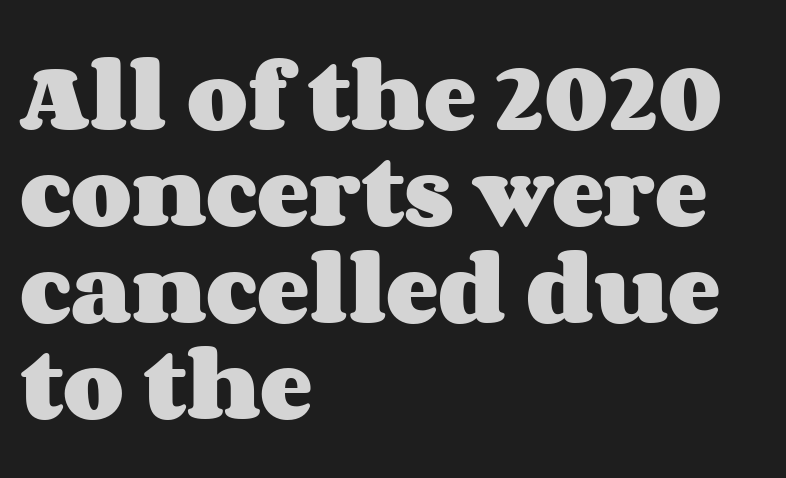
Quick note: underline off. The tracking reads as untouched default to a designer's eye. Stroke thickness is high; the sample reads as a true bold. Varying glyph widths throughout — classic text-font behaviour.
